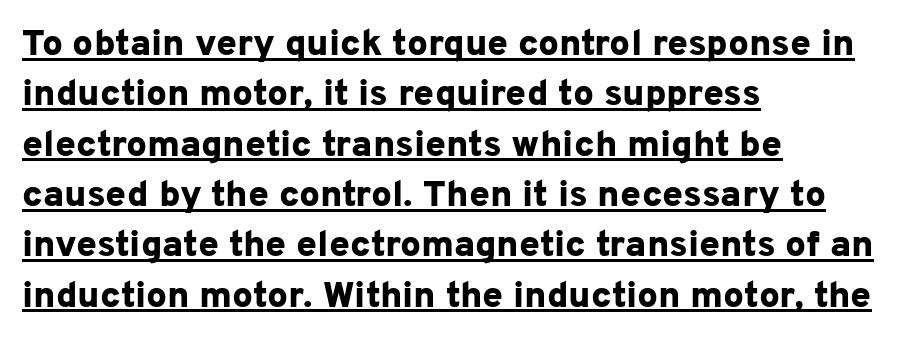
Q: Is the text bold? A: Yes.
Q: Is the text italic (slanted)? A: No, it is upright.
Q: Is the typeface a serif or a sans-serif typeface? A: Sans-serif.
Q: Is the text underlined? A: Yes.
Q: How is the paragraph aligned? A: Left-aligned.
Q: Is the spacing between letters normal or unusually wide? A: Normal.
Q: Is the spacing between lines tight, normal or loose? A: Normal.
Q: Width (condensed, normal, or wide)? A: Normal.
Q: Stroke contrast? A: Low.
Q: x-height? A: Medium.
Q: Monospaced? A: No.
